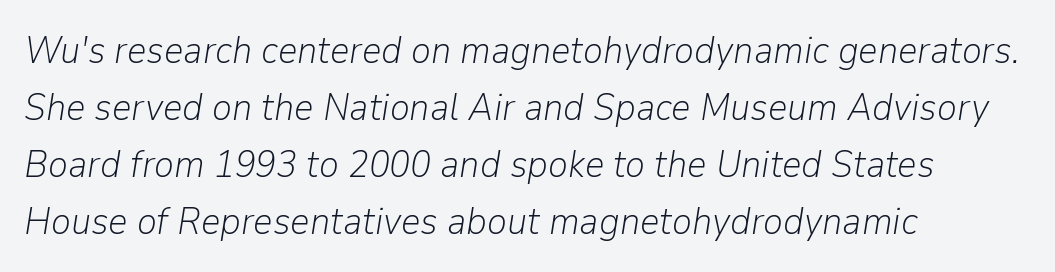
{"italic": "yes", "lean": "right", "slant_degrees": 9, "bold": "no", "weight": "light", "width": "normal", "stroke_contrast": "low", "x_height": "medium", "monospaced": "no", "underline": "no", "align": "left", "line_spacing": "normal", "line_spacing_ratio": 1.5, "letter_spacing": "normal", "letter_spacing_em": 0.0, "glyph_px": 38}
